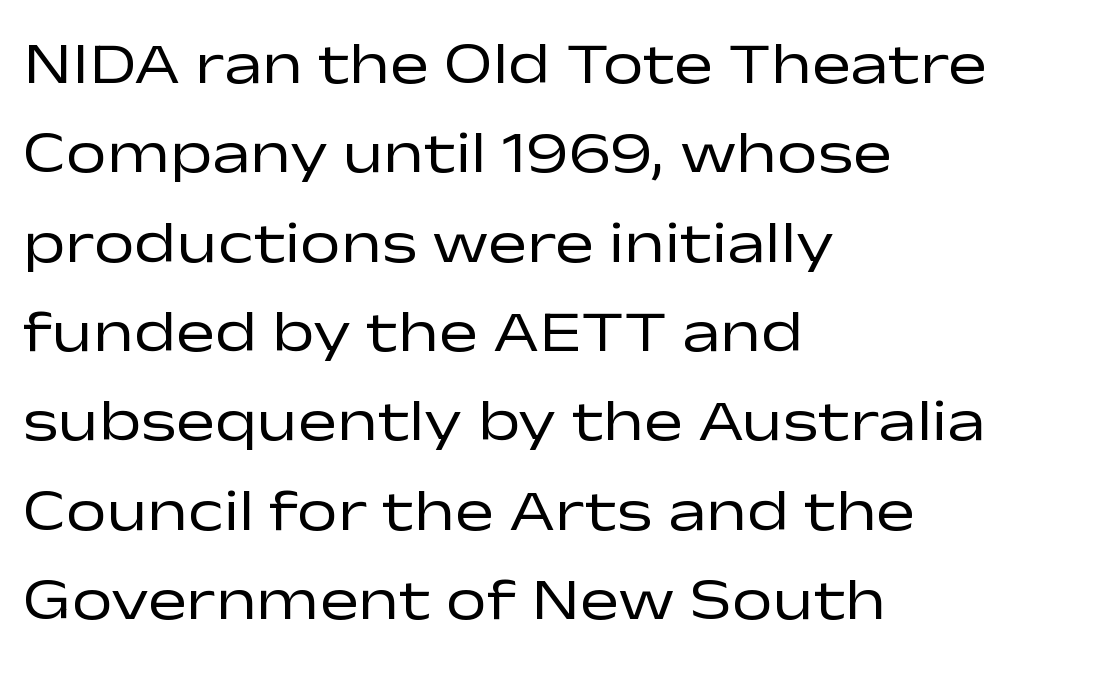
Is there much room between lines? A standard amount, neither cramped nor airy. Note the varied advance widths — an 'i' is clearly narrower than an 'm'. Examine the stroke ends and you'll find no serifs. Unmarked baselines from the first word to the last. The specimen reads as upright at a glance.
